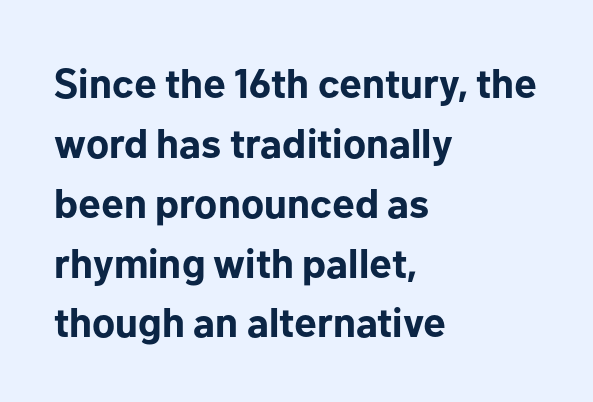
The line texture is even and compact thanks to regular tracking. Any mark beneath the type? The region is blank. The letters stand upright; this is a roman face. The passage shown stacks its lines at a standard gap.
